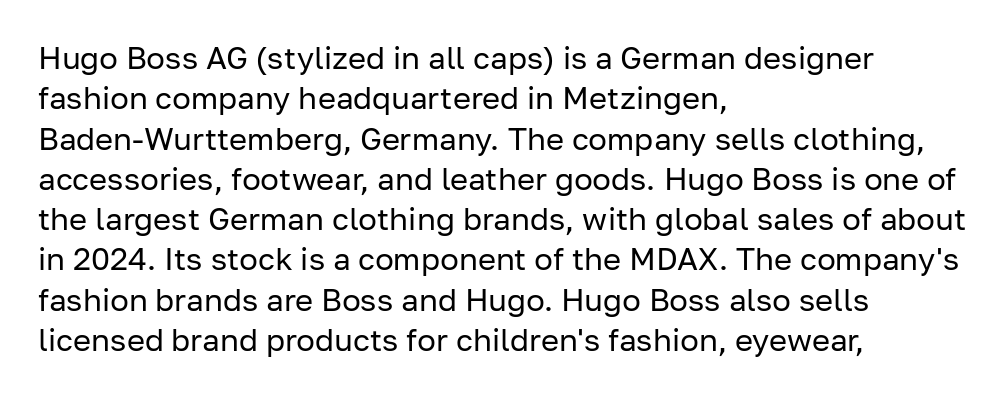
Descender tails drop into unmarked territory. Is the block centered? No — it sits flush against the left margin. You can tell it's not italic because the verticals are truly vertical. Do the characters align in a grid? No, the font is proportional.
